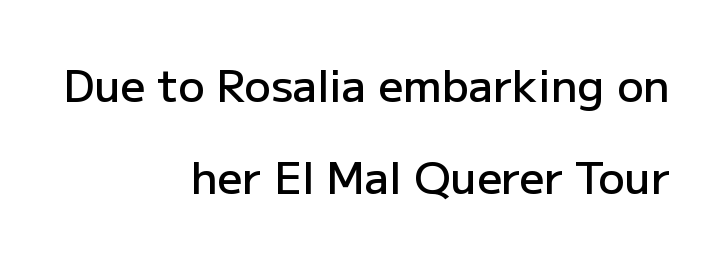
The image shows 44 px semibold sans-serif type, upright; set right-aligned, loose line spacing (2.09x), normal letter spacing, not underlined; low stroke contrast and a medium x-height.
